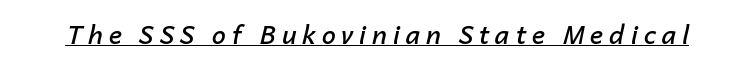
{"italic": "yes", "lean": "right", "slant_degrees": 14, "bold": "semi", "underline": "yes", "letter_spacing": "wide", "letter_spacing_em": 0.23, "glyph_px": 25}
